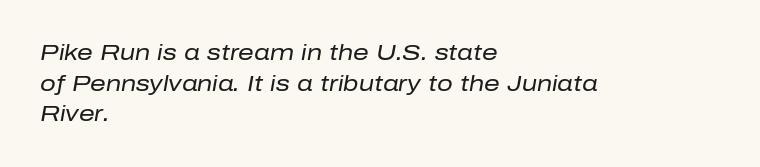
{"italic": "yes", "lean": "right", "slant_degrees": 10, "bold": "no", "underline": "no", "align": "left", "line_spacing": "normal", "line_spacing_ratio": 1.39, "letter_spacing": "normal", "letter_spacing_em": 0.0, "glyph_px": 22}
